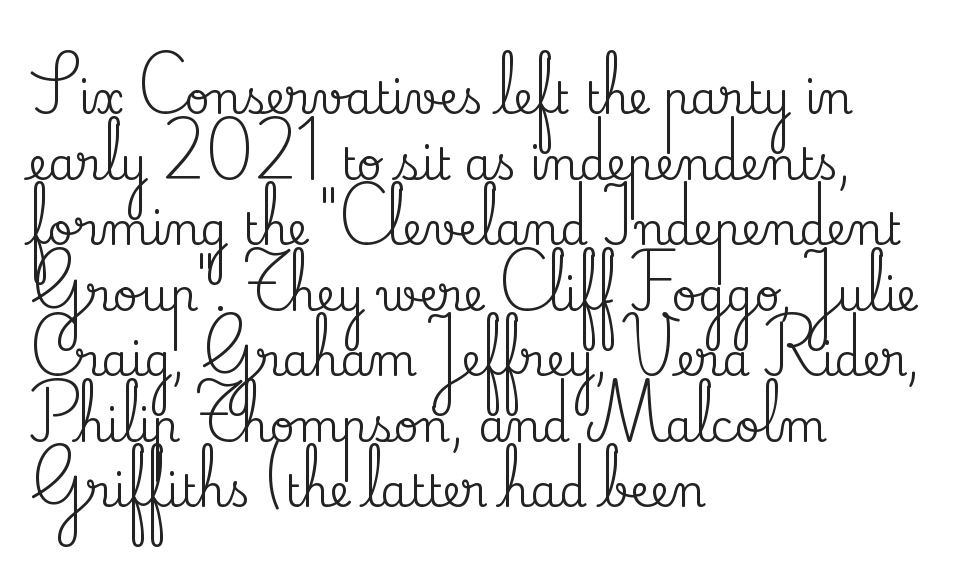
Old-style or modern, the face here clearly has serifs. Each new line begins a customary step beneath the previous one. A classic flush-left, rag-right setting is used for this passage. Quick note: not italic, upright. Nothing unusual about the tracking: characters are spaced as the font intends. The words here are not underlined.
